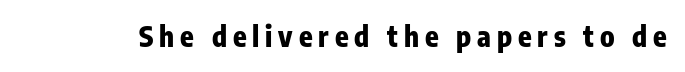
Font category for this specimen: sans-serif. These lines are rendered in a variable-pitch font. The string is rendered with underlining switched off. The sample has been set heavy, in full bold.
